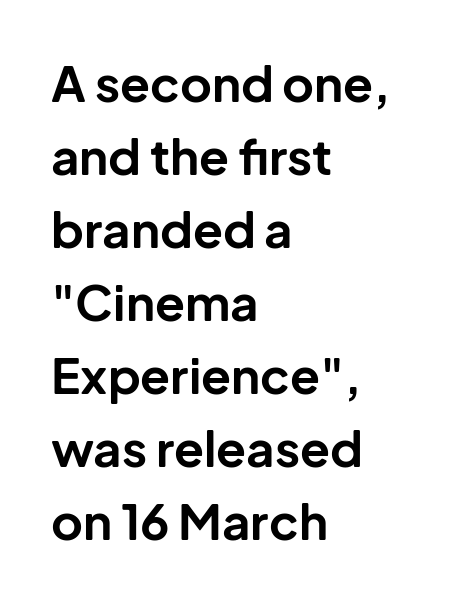
The image shows 49 px bold sans-serif type, upright; set left-aligned, normal line spacing (1.49x), normal letter spacing, not underlined; low stroke contrast and a medium x-height.
